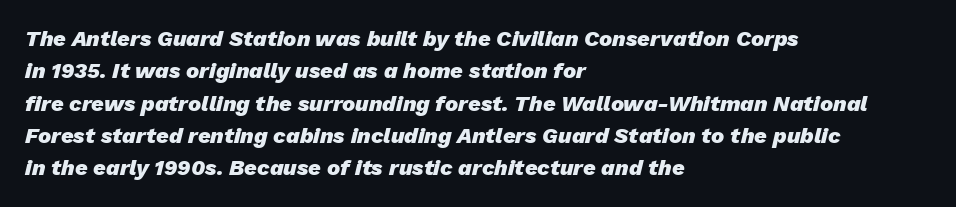
The typography opts for an oblique posture over an upright one. The text block is weighted toward the left margin, trailing off unevenly rightward. The foot of each line stays bare and open. You could call the tracking neutral — neither tight nor loose.
